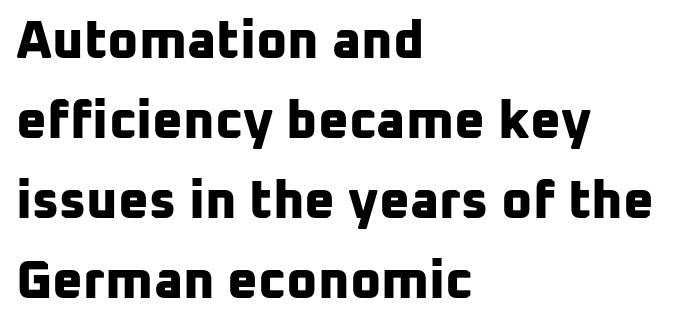
Q: Is the text bold? A: Yes.
Q: Is the typeface a serif or a sans-serif typeface? A: Sans-serif.
Q: Is the text underlined? A: No.
Q: How is the paragraph aligned? A: Left-aligned.
Q: Is the spacing between letters normal or unusually wide? A: Normal.
Q: Is the spacing between lines tight, normal or loose? A: Normal.
Q: Width (condensed, normal, or wide)? A: Normal.
Q: Stroke contrast? A: Low.
Q: x-height? A: Medium.
Q: Monospaced? A: No.
